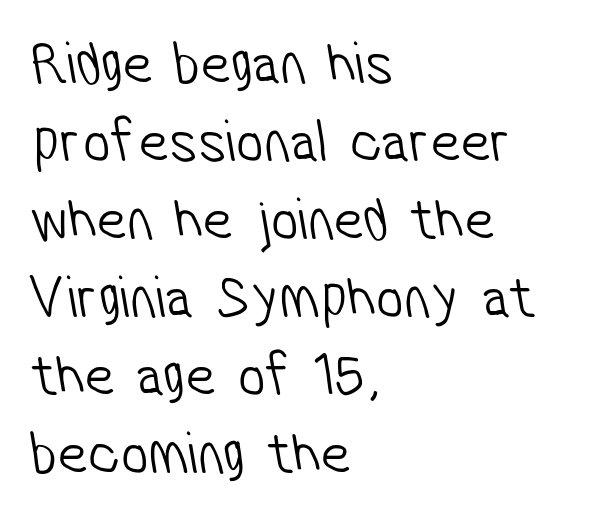
The image shows 61 px light, condensed sans-serif type; set left-aligned, normal line spacing (1.28x), normal letter spacing, not underlined; low stroke contrast and a medium x-height.
